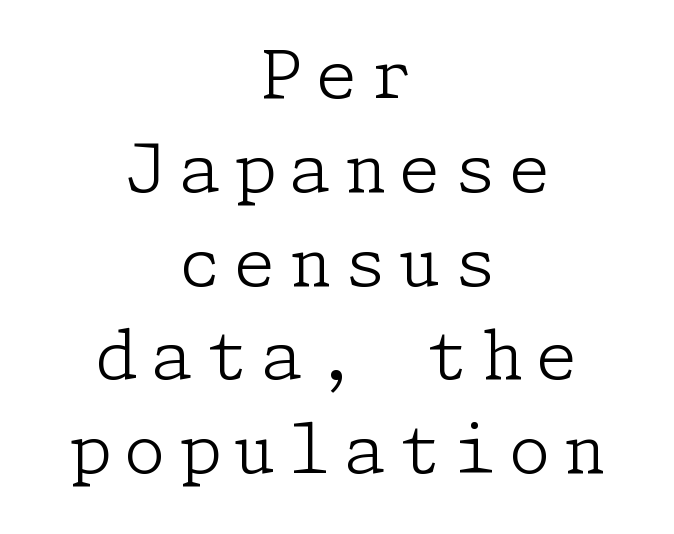
Q: Is the text bold? A: No.
Q: Is the text italic (slanted)? A: No, it is upright.
Q: Is the typeface a serif or a sans-serif typeface? A: Serif.
Q: Is the text underlined? A: No.
Q: How is the paragraph aligned? A: Centered.
Q: Is the spacing between letters normal or unusually wide? A: Unusually wide.
Q: Is the spacing between lines tight, normal or loose? A: Normal.
Q: Width (condensed, normal, or wide)? A: Normal.
Q: Stroke contrast? A: Low.
Q: x-height? A: Medium.
